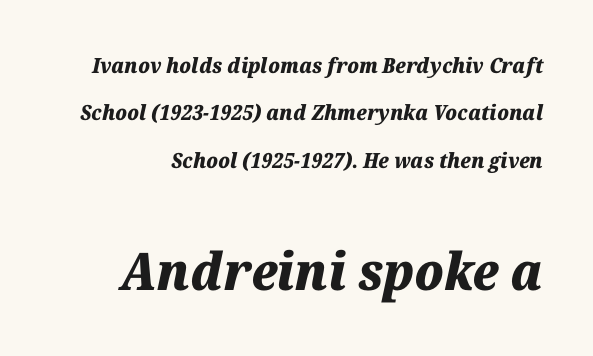
Horizontal bands of white between lines are thick stripes. Words appear dense and cohesive because spacing is normal. If you squint, the bottom block still reads clearly — it's the larger of the two. The letters advance in unequal steps, a hallmark of proportional type. You'd pick this weight for a headline — it's a proper bold.
